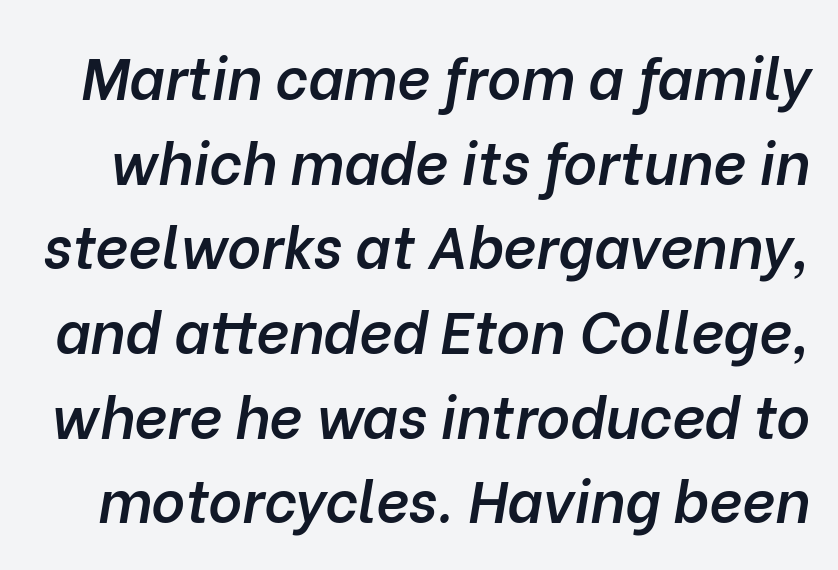
The image shows 58 px semibold type, italic (leaning right); set normal line spacing (1.46x), normal letter spacing, not underlined; low stroke contrast and a medium x-height.
